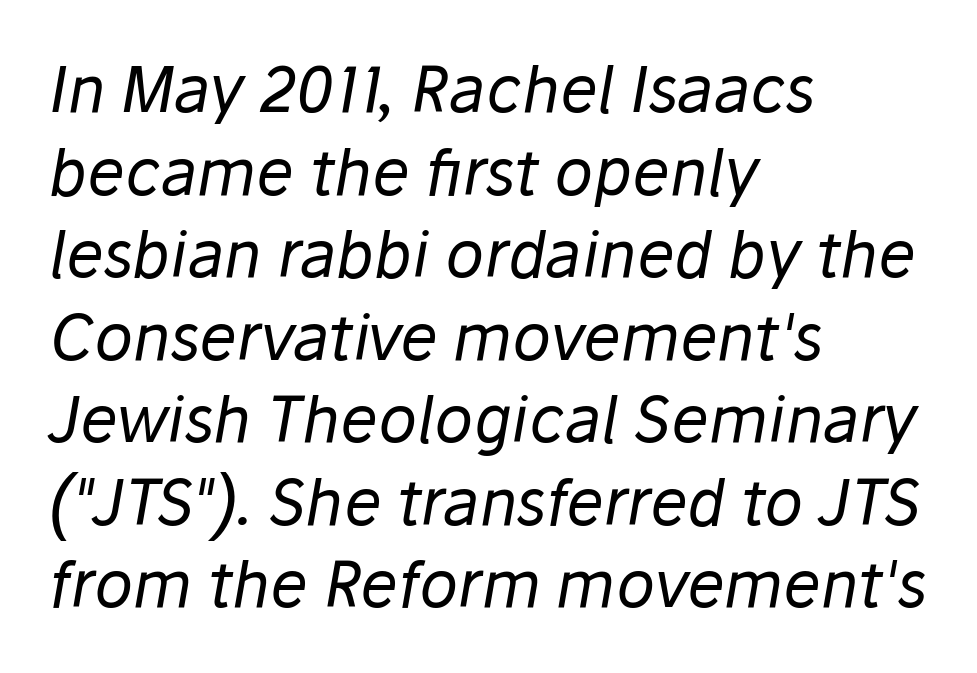
The image shows 63 px regular-weight type, italic (leaning right); set left-aligned, normal line spacing (1.31x), normal letter spacing, not underlined; low stroke contrast and a medium x-height.
